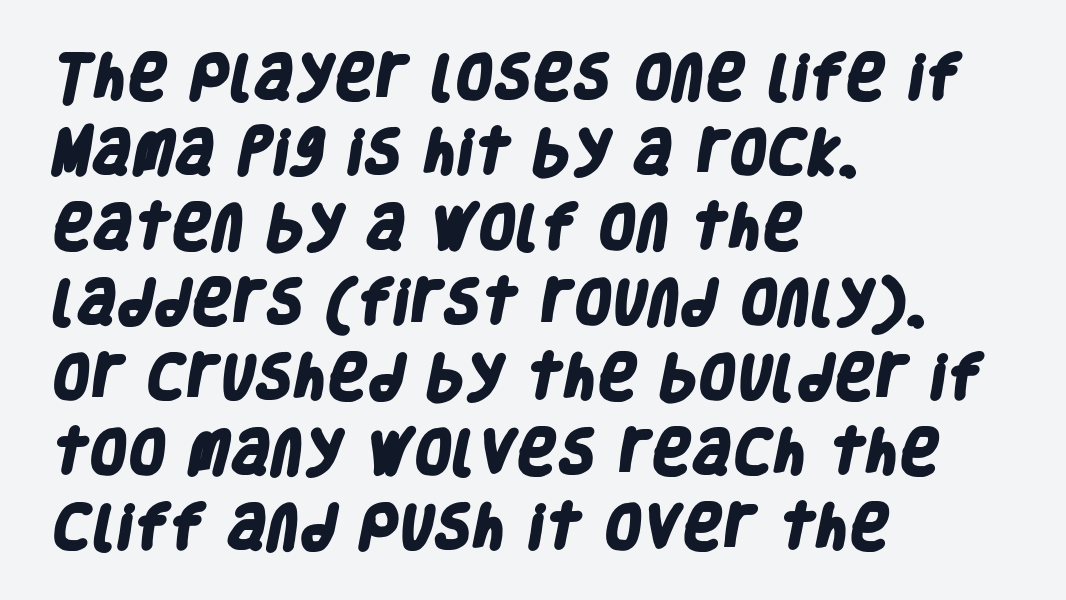
The image shows 49 px heavy, condensed sans-serif type; set left-aligned, normal line spacing (1.53x), normal letter spacing, not underlined; low stroke contrast and a large x-height.
